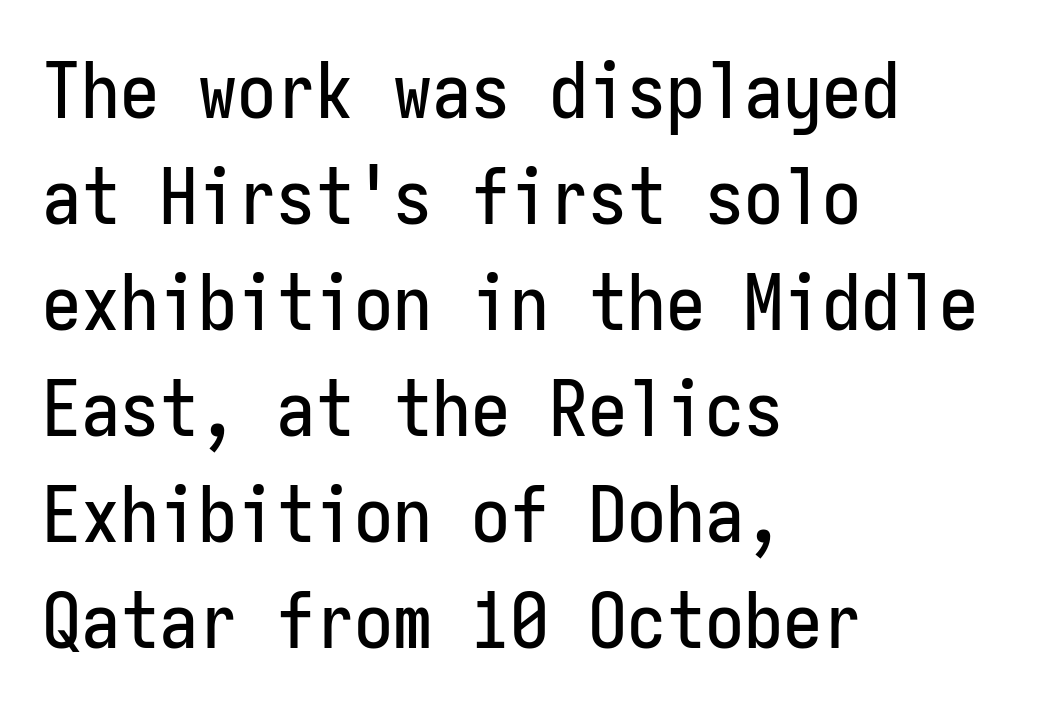
Each word holds together tightly as a unit, with standard inter-letter gaps. The letters march in equal steps, a hallmark of fixed-pitch type. The typography opts for an upright posture over an oblique one. The vertical gap from one line to the next is medium.
